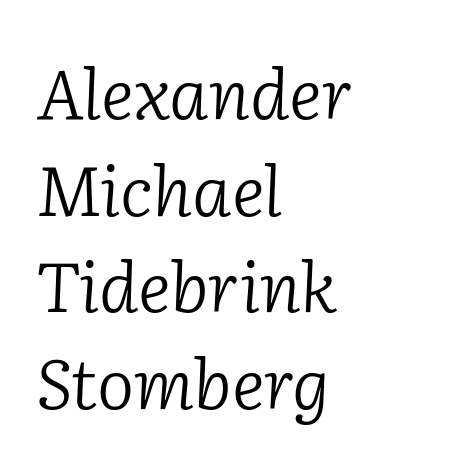
Decoration check: the copy has no underline. Are there feet on the stems? There are — it's a serif. These lines are rendered in a variable-pitch font. Leading matches the norm, producing a regular column. The paragraph shown leans on its left margin. How are the letters spaced? Ordinarily, with no added tracking.
